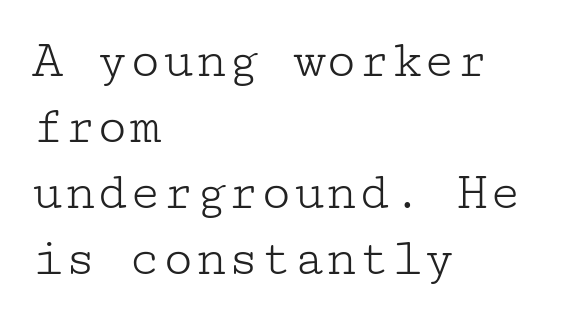
Short note: letters normally spaced. No extra ink here — the face is not bold. Italic: no, the glyphs are upright roman. Only glyphs here, with clear space below each row. Observe the serifs anchoring each vertical stroke in this sample. Does the copy run flush right? No — it runs flush left.
